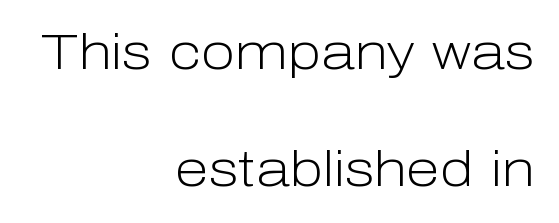
Stroke terminals: plain, sans-serif. The passage shown is not bold in any degree. How are the letters spaced? Ordinarily, with no added tracking. The text block is weighted toward the right margin, trailing off unevenly leftward.
